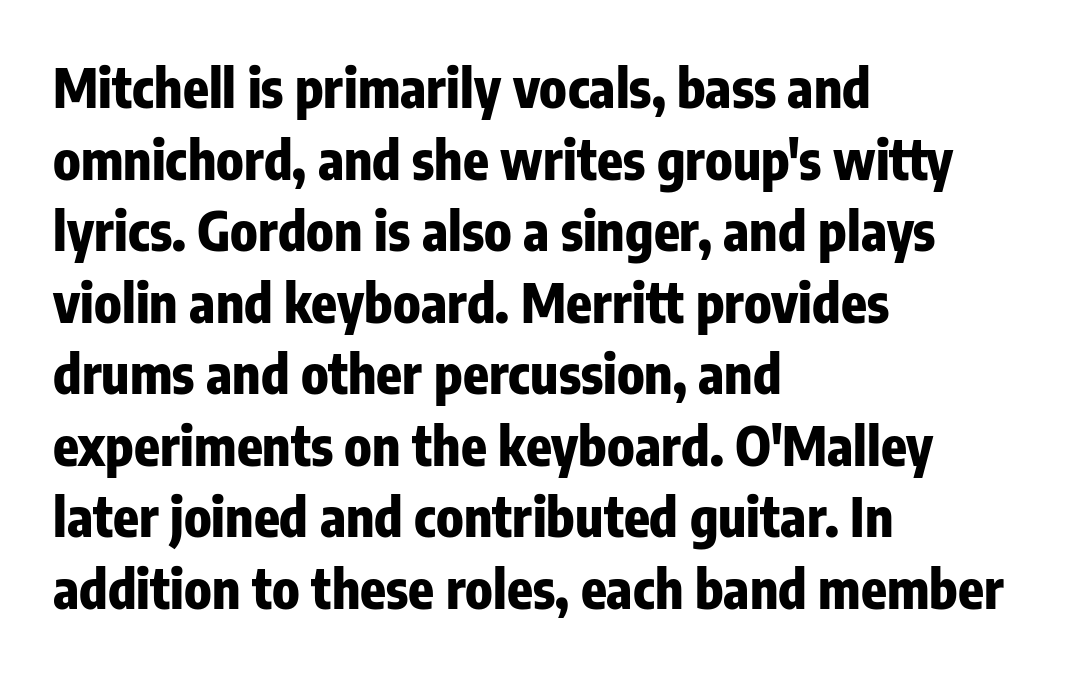
The glyphs have the mass of a bold cut. This sample uses an upright cut, with every glyph sitting square on the baseline. This rendering employs a face without finishing strokes, i.e., a sans-serif. In CSS terms this would be text-align: left.
